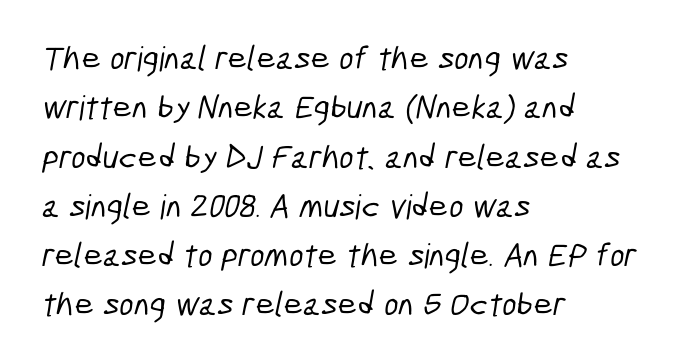
Q: Is the typeface a serif or a sans-serif typeface? A: Sans-serif.
Q: Is the text underlined? A: No.
Q: How is the paragraph aligned? A: Left-aligned.
Q: Is the spacing between letters normal or unusually wide? A: Normal.
Q: Is the spacing between lines tight, normal or loose? A: Normal.
Q: Width (condensed, normal, or wide)? A: Condensed.
Q: Stroke contrast? A: Low.
Q: x-height? A: Medium.
Q: Monospaced? A: No.
